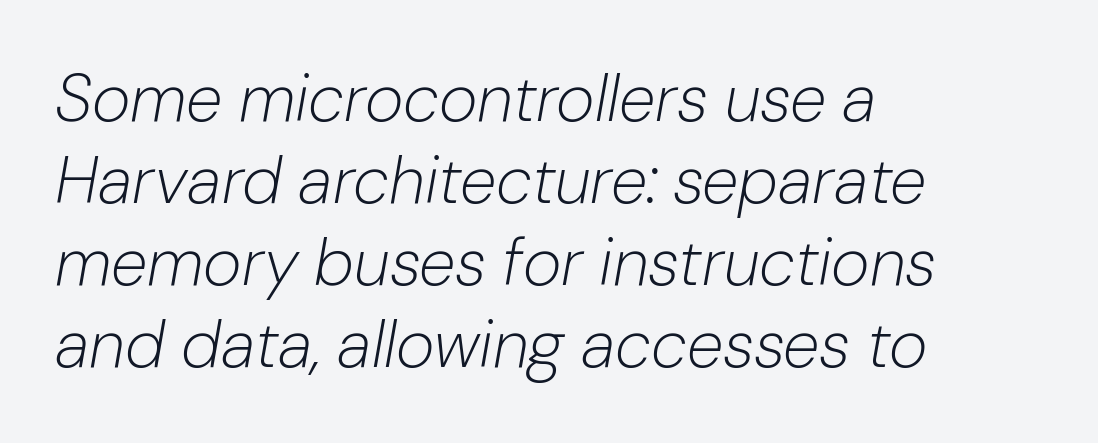
You could call the tracking neutral — neither tight nor loose. No heavy texture on the line: the type isn't bold. Words float on clear page, feet unadorned. The passage shown is typed in a proportional face where columns would drift. Does the lettering tilt? It does — this is italic.
